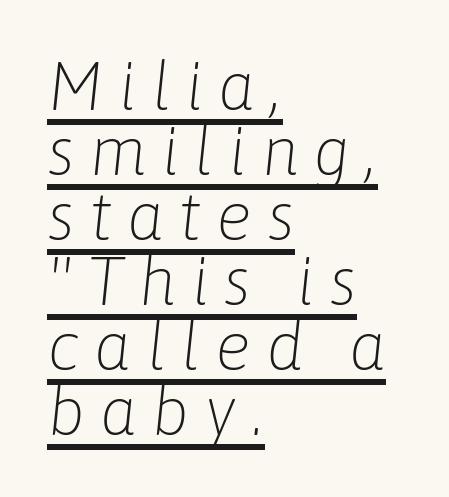
The line texture is sparse and dotted thanks to wide tracking. Short and long lines alike share a common starting point at left. Beneath each row of characters lies a ruled line. The designer dialed line spacing down below the default. Italic? Definitely — the glyphs are oblique.
